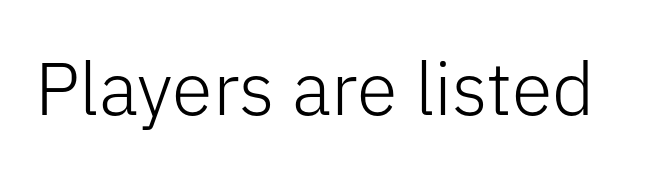
Characters follow at the spacing the type designer built in. Descenders are the only things crossing below the line. The axis of the letterforms is exactly vertical. In terms of letterform style, serifs are entirely absent.
